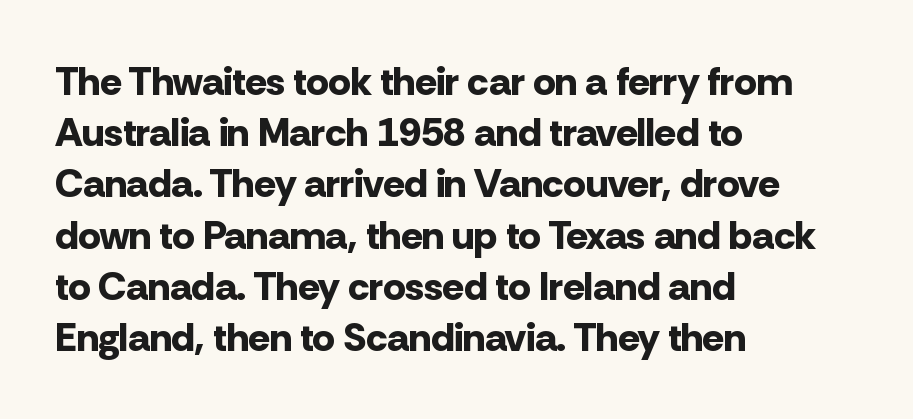
Q: Is the text bold? A: Yes.
Q: Is the text italic (slanted)? A: No, it is upright.
Q: Is the typeface a serif or a sans-serif typeface? A: Sans-serif.
Q: Is the text underlined? A: No.
Q: How is the paragraph aligned? A: Left-aligned.
Q: Is the spacing between letters normal or unusually wide? A: Normal.
Q: Is the spacing between lines tight, normal or loose? A: Normal.
Q: Width (condensed, normal, or wide)? A: Normal.
Q: Stroke contrast? A: Low.
Q: x-height? A: Medium.
Q: Monospaced? A: No.
